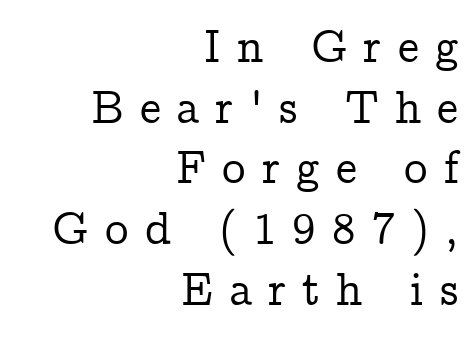
The image shows 47 px serif type, upright; set right-aligned, normal line spacing (1.29x), unusually wide letter spacing (+0.34 em), not underlined; low stroke contrast and a medium x-height.
